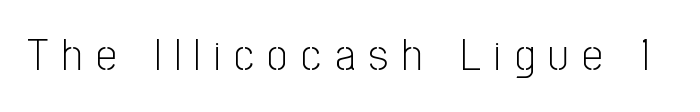
You could only call the tracking loose — the letters float apart. When letters stand straight like this, we call the style roman or upright. The space beneath each line is pristine and unruled. Weight: in the light-to-regular range.
